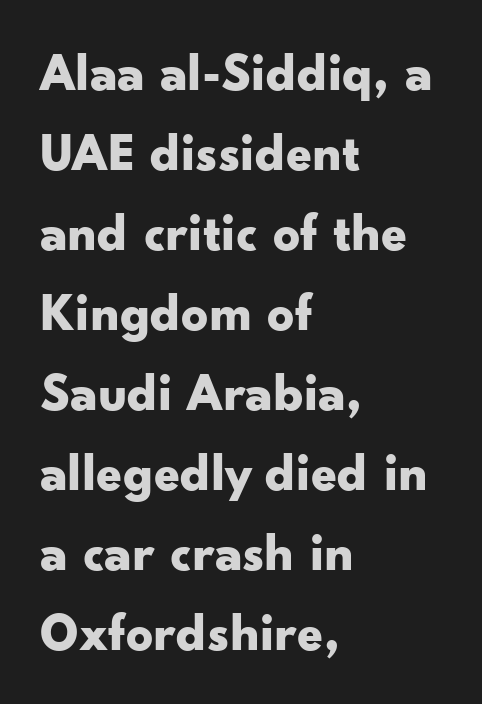
Note the varied advance widths — an 'i' is clearly narrower than an 'm'. How would I describe the line gaps? Plain and ordinary. The passage is arranged the way most books set body copy — flush left. Every stem runs plumb, perpendicular to the baseline. Is the type bold? Yes — the strokes are clearly thick and heavy. The designer went with a sans here, leaving each stem footless.
